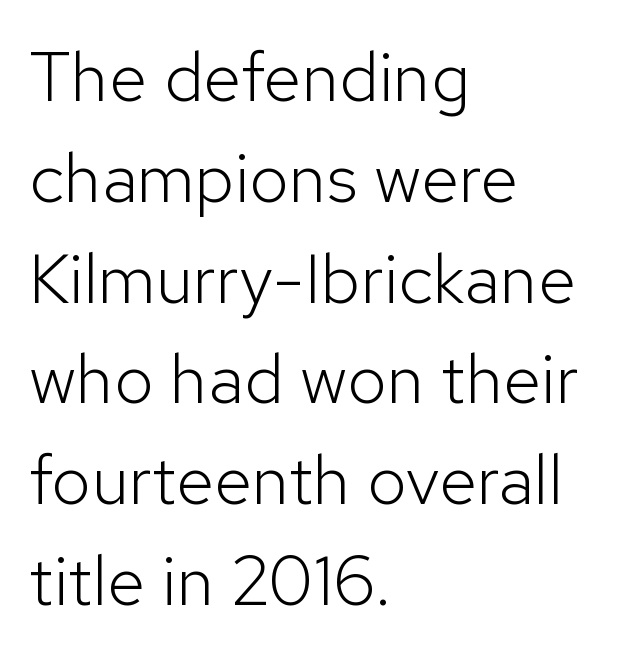
Here the designer chose a conventional face with non-uniform glyph widths. What stands out about the letter spacing? Nothing — it is the standard amount. Weight class: somewhere from thin through regular. Horizontal bands of white between lines are of average thickness. Nothing sits at the stroke ends, so this counts as sans-serif. The passage shown is not underscored anywhere.
